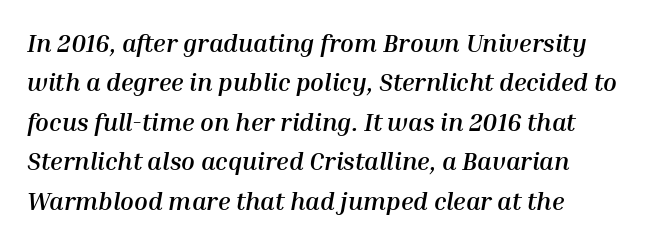
Is the letter spacing exaggerated? No — it looks like the ordinary default. Descenders are the only things crossing below the line. The whole block is typeset with a tilt. The rag falls on the right side of this text block. Quick note: interline space is typical.
